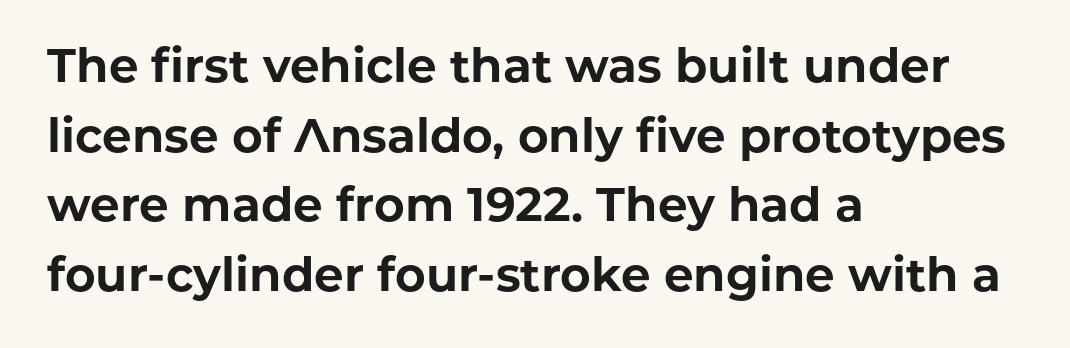
The image shows 47 px bold sans-serif type, upright; set left-aligned, normal line spacing (1.48x), normal letter spacing, not underlined; low stroke contrast and a medium x-height.
